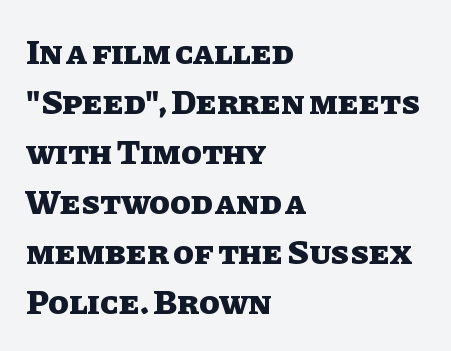
{"italic": "no", "bold": "yes", "weight": "heavy", "width": "normal", "stroke_contrast": "low", "x_height": "large", "monospaced": "no", "underline": "no", "align": "left", "line_spacing": "normal", "line_spacing_ratio": 1.47, "letter_spacing": "normal", "letter_spacing_em": 0.0, "glyph_px": 34}
